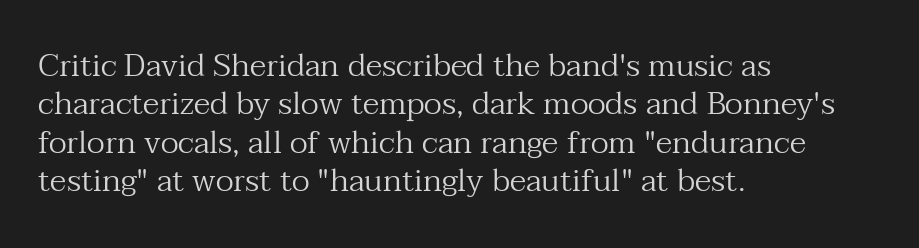
{"serif": "yes", "italic": "no", "bold": "no", "weight": "regular", "width": "normal", "stroke_contrast": "medium", "x_height": "medium", "monospaced": "no", "underline": "no", "align": "left", "line_spacing_ratio": 1.2, "letter_spacing": "normal", "letter_spacing_em": 0.0, "glyph_px": 32}
